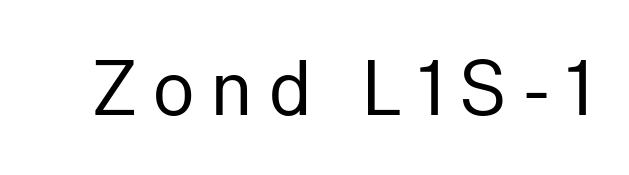
Q: Is the text bold? A: No.
Q: Is the text italic (slanted)? A: No, it is upright.
Q: Is the typeface a serif or a sans-serif typeface? A: Sans-serif.
Q: Is the text underlined? A: No.
Q: Is the spacing between letters normal or unusually wide? A: Unusually wide.
Q: Width (condensed, normal, or wide)? A: Normal.
Q: Stroke contrast? A: Low.
Q: x-height? A: Medium.
Q: Monospaced? A: No.
